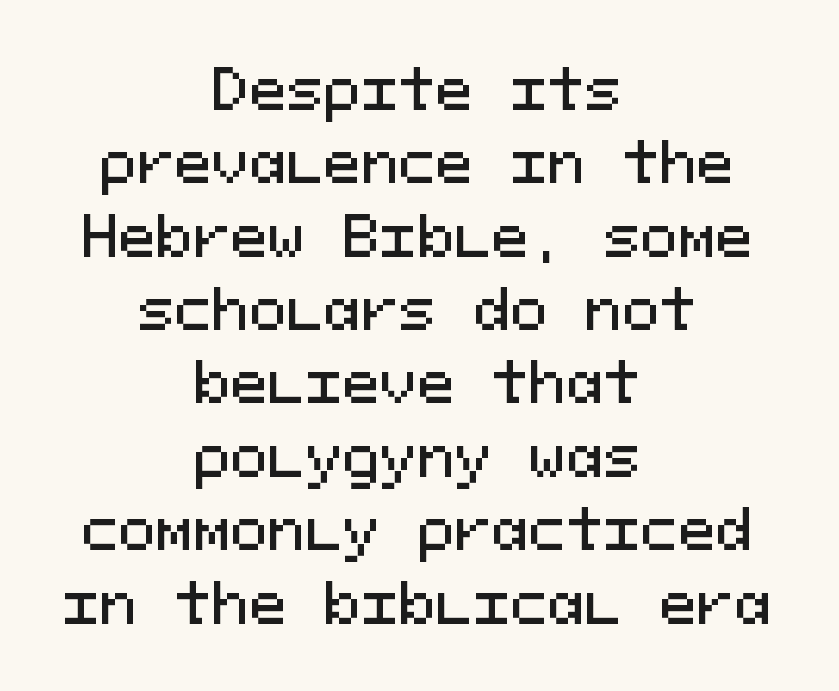
Baseline-to-baseline distance is the conventional proportion of letter height. The face used here is a sans, in the tradition of grotesques and geometrics. This is the regular roman posture of the typeface. A centered setting, common on invitations and titles, is used for this passage. A bare baseline throughout the passage. The passage shown is typed in a monospace face where columns stay perfectly aligned.
